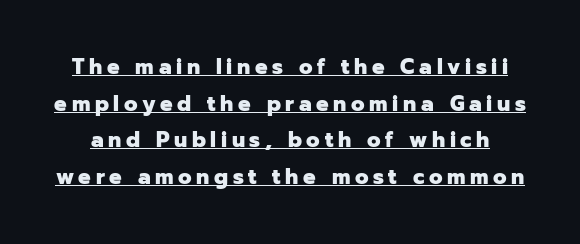
{"italic": "no", "bold": "yes", "underline": "yes", "line_spacing_ratio": 1.74, "letter_spacing": "wide", "letter_spacing_em": 0.22, "glyph_px": 21}
